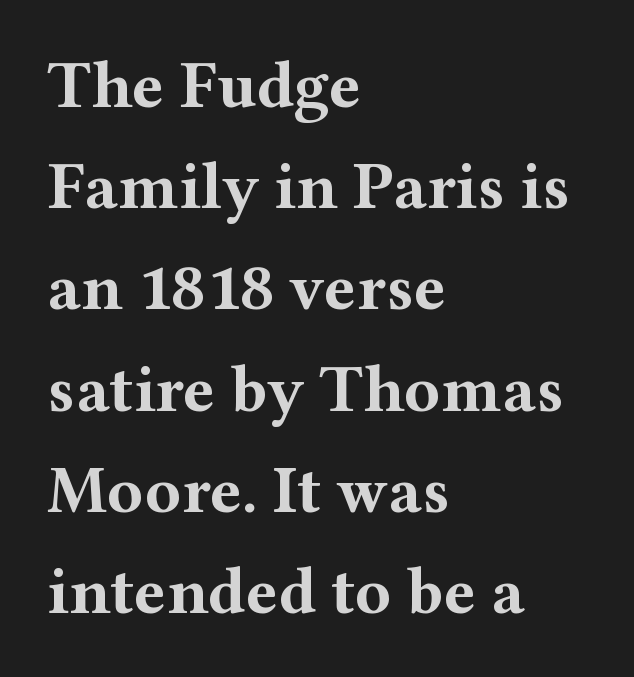
The image shows 67 px bold, wide serif type, upright; set left-aligned, normal line spacing (1.51x), normal letter spacing, not underlined; medium stroke contrast and a medium x-height.
